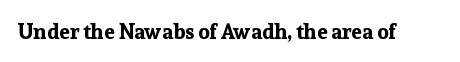
The letterforms sit shoulder to shoulder at normal distance. These lines were composed using upright roman letters. Check the space under the baseline: it is left empty. The sample has been set heavy, in full bold.
